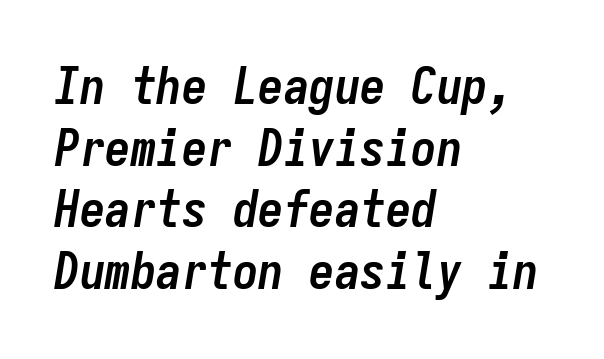
{"italic": "yes", "lean": "right", "slant_degrees": 9, "bold": "yes", "weight": "semibold", "width": "condensed", "stroke_contrast": "low", "x_height": "medium", "monospaced": "yes", "underline": "no", "align": "left", "line_spacing_ratio": 1.21, "letter_spacing": "normal", "letter_spacing_em": 0.0, "glyph_px": 51}
